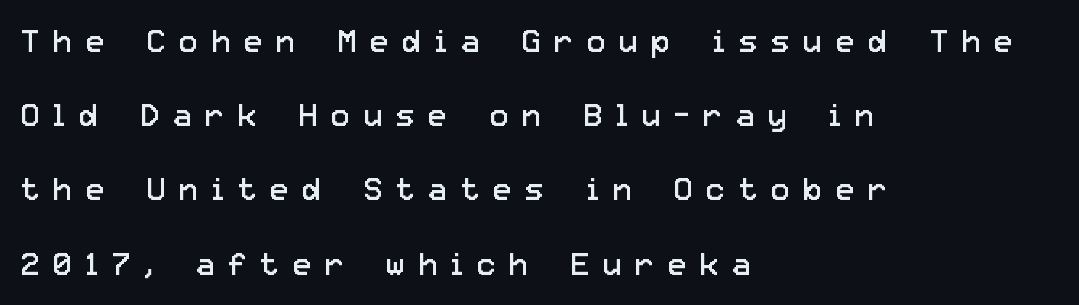
Vertical strokes here are truly vertical. In terms of letterform style, serifs are entirely absent. The lines are quadded left. These lines have a slow, spaced-out rhythm from letter to letter. A light-to-regular cut is what we see here. Is there much room between lines? Yes — plenty of vertical air separates them.
